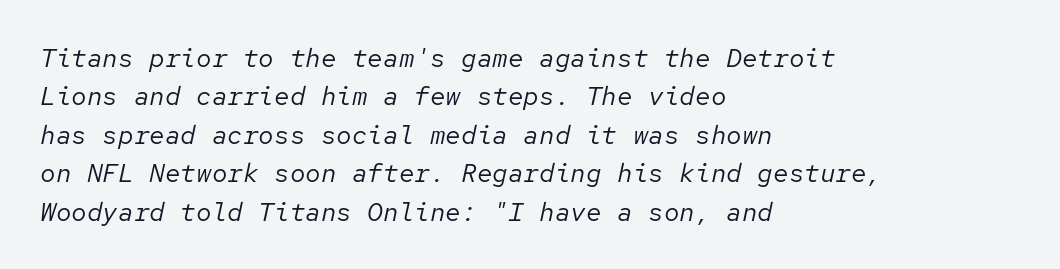
Q: Is the text bold? A: No.
Q: Is the text italic (slanted)? A: Yes, it leans right by about 12 degrees.
Q: Is the text underlined? A: No.
Q: How is the paragraph aligned? A: Left-aligned.
Q: Is the spacing between letters normal or unusually wide? A: Normal.
Q: Is the spacing between lines tight, normal or loose? A: Normal.
